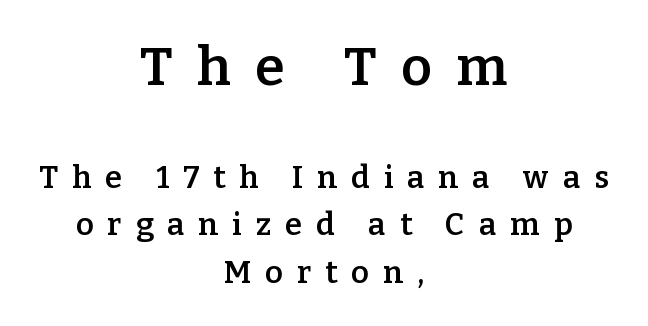
{"serif": "yes", "italic": "no", "bold": "semi", "weight": "semibold", "width": "normal", "stroke_contrast": "low", "x_height": "medium", "monospaced": "no", "underline": "no", "align": "center", "line_spacing": "normal", "line_spacing_ratio": 1.52, "letter_spacing": "wide", "letter_spacing_em": 0.45, "larger_block": "first", "size_ratio": 1.74, "glyph_px": 54}
